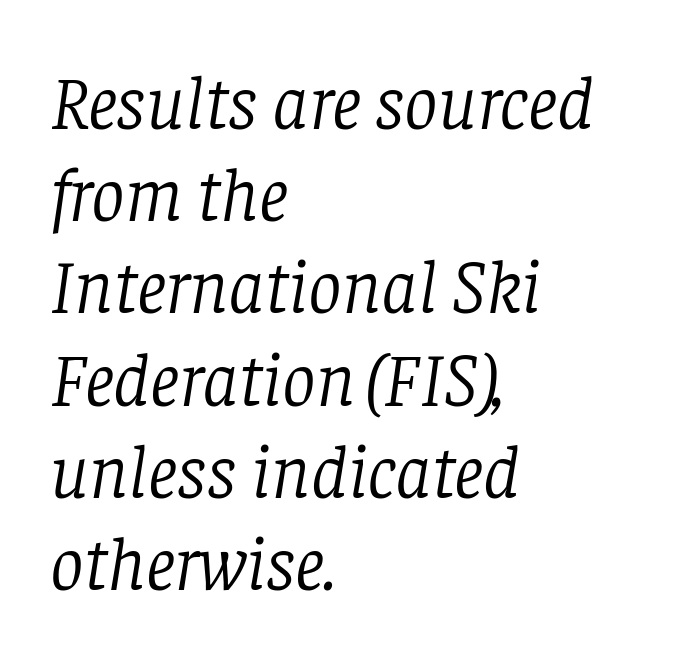
The image shows 75 px light serif type, italic (leaning right); set left-aligned, line spacing 1.23x, normal letter spacing, not underlined; low stroke contrast and a large x-height.
